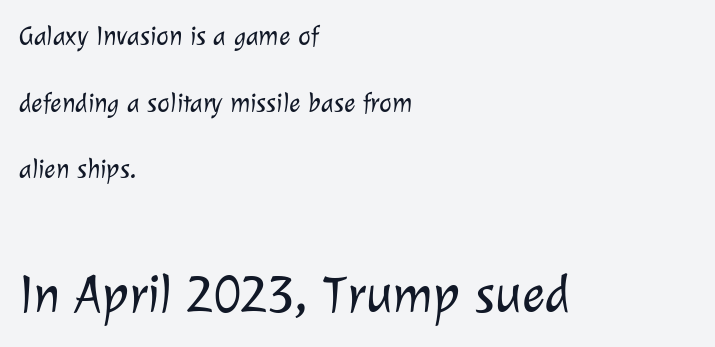
Q: Is the text bold? A: No.
Q: Is the typeface a serif or a sans-serif typeface? A: Sans-serif.
Q: Is the text underlined? A: No.
Q: How is the paragraph aligned? A: Left-aligned.
Q: Is the spacing between letters normal or unusually wide? A: Normal.
Q: Is the spacing between lines tight, normal or loose? A: Loose.
Q: Which block of text is set in a larger size, the first (top) or the second (bottom)? A: The second (bottom) one.
Q: Width (condensed, normal, or wide)? A: Normal.
Q: Stroke contrast? A: Low.
Q: x-height? A: Medium.
Q: Monospaced? A: No.
